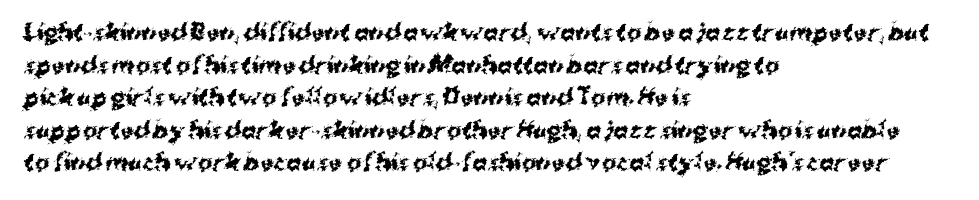
The image shows 22 px bold type; set left-aligned, normal line spacing (1.48x), normal letter spacing, not underlined.
